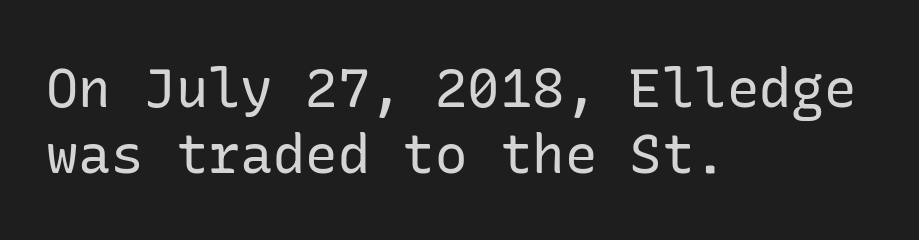
The letters stand upright; this is a roman face. This rendering leaves character spacing at its baseline value. Nope, no serifs anywhere on these letters. Is the stroke heavy? The answer is a plain regular-or-lighter.
